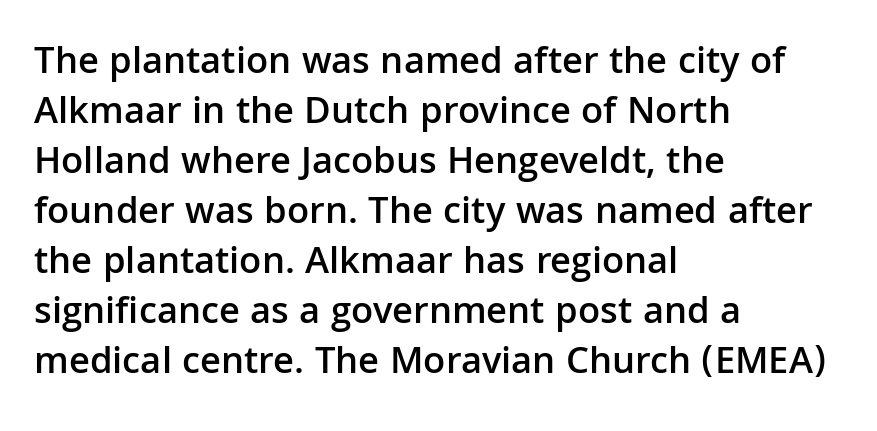
Q: Is the text bold? A: Semi-bold.
Q: Is the text italic (slanted)? A: No, it is upright.
Q: Is the typeface a serif or a sans-serif typeface? A: Sans-serif.
Q: Is the text underlined? A: No.
Q: How is the paragraph aligned? A: Left-aligned.
Q: Is the spacing between letters normal or unusually wide? A: Normal.
Q: Is the spacing between lines tight, normal or loose? A: Normal.
Q: Width (condensed, normal, or wide)? A: Normal.
Q: Stroke contrast? A: Low.
Q: x-height? A: Medium.
Q: Monospaced? A: No.
